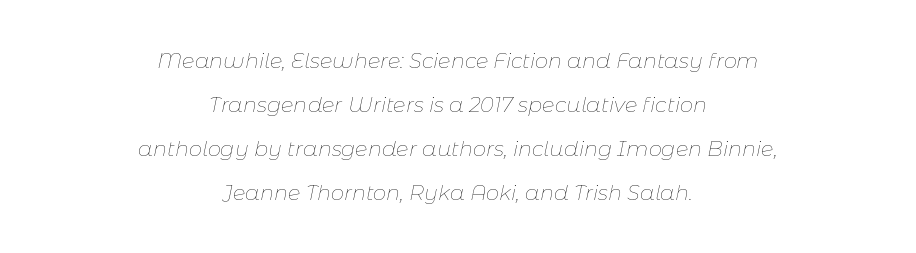
It's the slanting kind of type. These lines stand farther apart than default settings would place them. Caption: multi-line text, centered on the measure. This rendering leaves character spacing at its baseline value. The typesetting does not lean heavy: it is not bold. Any mark beneath the type? The region is blank.
